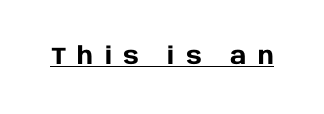
Q: Is the text bold? A: Yes.
Q: Is the text italic (slanted)? A: No, it is upright.
Q: Is the text underlined? A: Yes.
Q: Is the spacing between letters normal or unusually wide? A: Unusually wide.
